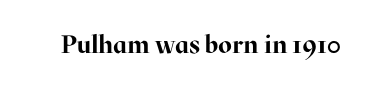
Underlining? Definitely not there. Strong, thick strokes mark this as bold type. This sample uses an upright cut, with every glyph sitting square on the baseline. A typesetter would call this zero additional tracking.
